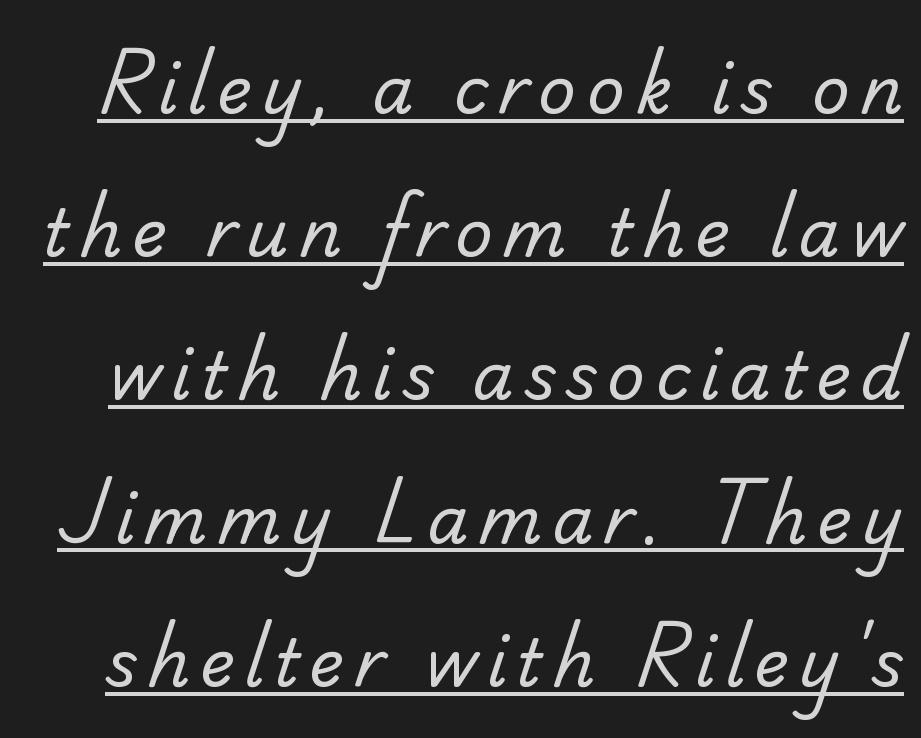
The image shows 66 px regular-weight sans-serif type; set loose line spacing (2.17x), underlined; low stroke contrast and a small x-height.
